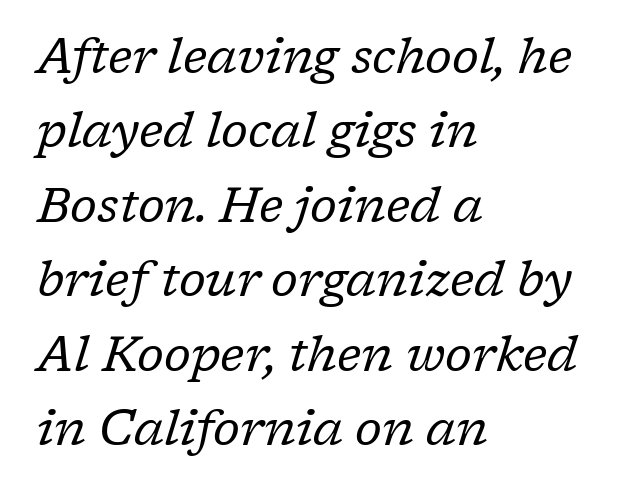
Q: Is the text bold? A: No.
Q: Is the text italic (slanted)? A: Yes, it leans right by about 17 degrees.
Q: Is the typeface a serif or a sans-serif typeface? A: Serif.
Q: Is the text underlined? A: No.
Q: How is the paragraph aligned? A: Left-aligned.
Q: Is the spacing between letters normal or unusually wide? A: Normal.
Q: Is the spacing between lines tight, normal or loose? A: Normal.
Q: Width (condensed, normal, or wide)? A: Normal.
Q: Stroke contrast? A: Low.
Q: x-height? A: Medium.
Q: Monospaced? A: No.
